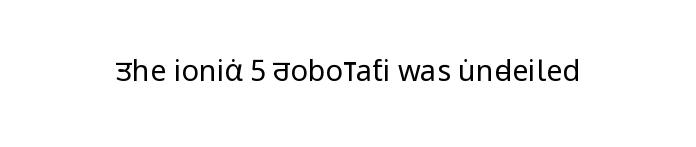
{"serif": "no", "italic": "no", "bold": "no", "weight": "regular", "width": "condensed", "stroke_contrast": "low", "x_height": "large", "monospaced": "no", "underline": "no", "letter_spacing": "normal", "letter_spacing_em": 0.0, "glyph_px": 29}
